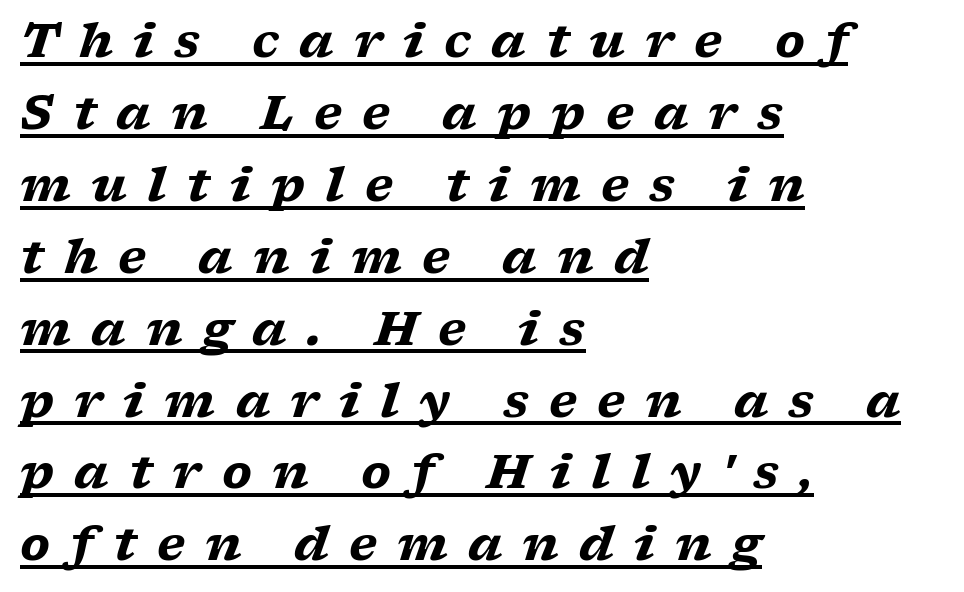
Q: Is the text bold? A: Yes.
Q: Is the text italic (slanted)? A: Yes, it leans right by about 17 degrees.
Q: Is the typeface a serif or a sans-serif typeface? A: Serif.
Q: Is the text underlined? A: Yes.
Q: How is the paragraph aligned? A: Left-aligned.
Q: Is the spacing between letters normal or unusually wide? A: Unusually wide.
Q: Is the spacing between lines tight, normal or loose? A: Normal.
Q: Width (condensed, normal, or wide)? A: Wide.
Q: Stroke contrast? A: Low.
Q: x-height? A: Medium.
Q: Monospaced? A: No.
